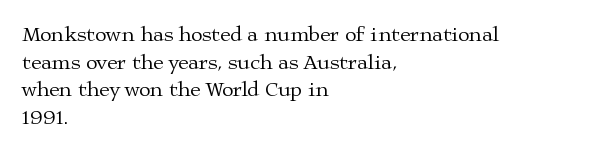
The image shows 21 px text type, upright; set left-aligned, normal line spacing (1.31x), normal letter spacing, not underlined.
